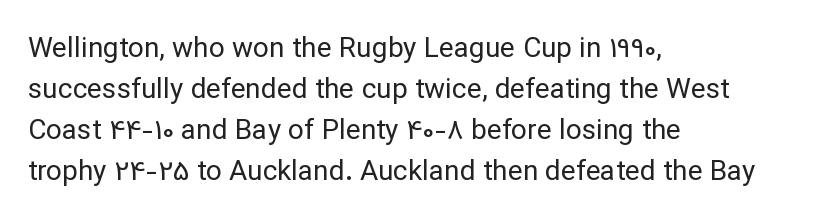
The image shows 28 px regular-weight sans-serif type, upright; set left-aligned, normal line spacing (1.46x), normal letter spacing, not underlined; low stroke contrast and a medium x-height.
